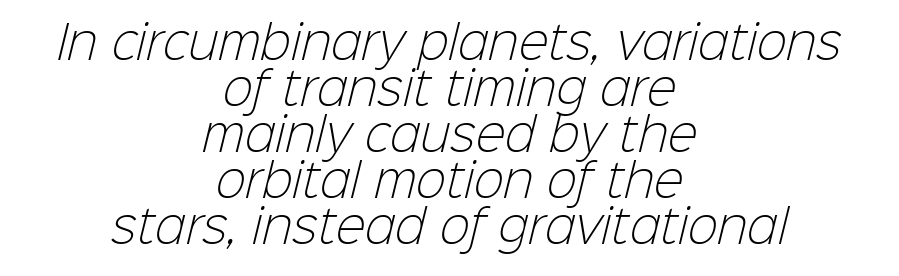
Q: Is the text bold? A: No.
Q: Is the typeface a serif or a sans-serif typeface? A: Sans-serif.
Q: Is the text underlined? A: No.
Q: How is the paragraph aligned? A: Centered.
Q: Is the spacing between letters normal or unusually wide? A: Normal.
Q: Is the spacing between lines tight, normal or loose? A: Tight.
Q: Width (condensed, normal, or wide)? A: Normal.
Q: Stroke contrast? A: Low.
Q: x-height? A: Medium.
Q: Monospaced? A: No.
